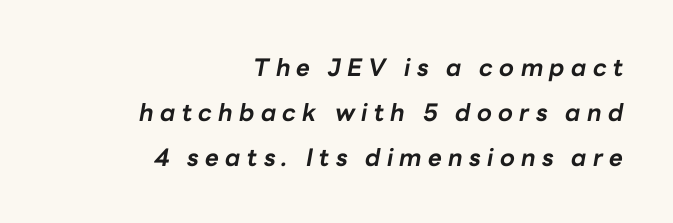
The image shows 24 px bold type, italic (leaning right); set right-aligned, line spacing 1.87x, unusually wide letter spacing (+0.26 em), not underlined.
